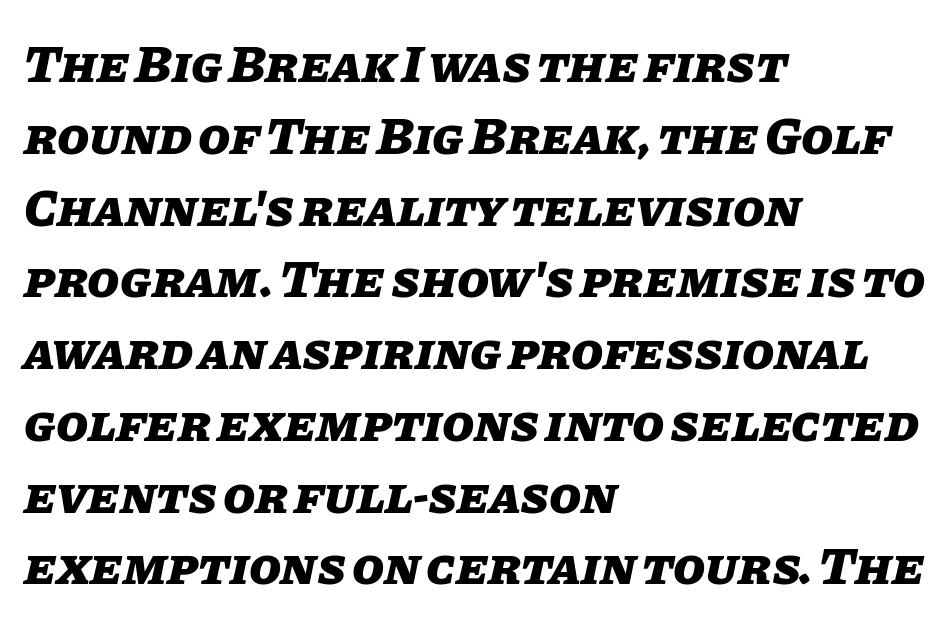
{"italic": "yes", "lean": "right", "slant_degrees": 11, "bold": "yes", "weight": "heavy", "width": "normal", "stroke_contrast": "low", "x_height": "large", "monospaced": "no", "underline": "no", "align": "left", "line_spacing": "normal", "line_spacing_ratio": 1.38, "letter_spacing": "normal", "letter_spacing_em": 0.0, "glyph_px": 52}
